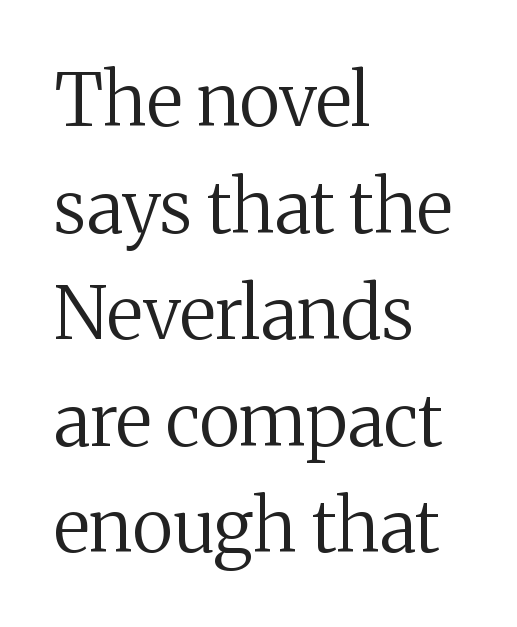
Q: Is the text bold? A: No.
Q: Is the text italic (slanted)? A: No, it is upright.
Q: Is the typeface a serif or a sans-serif typeface? A: Serif.
Q: Is the text underlined? A: No.
Q: How is the paragraph aligned? A: Left-aligned.
Q: Is the spacing between letters normal or unusually wide? A: Normal.
Q: Is the spacing between lines tight, normal or loose? A: Normal.
Q: Width (condensed, normal, or wide)? A: Normal.
Q: Stroke contrast? A: Medium.
Q: x-height? A: Medium.
Q: Monospaced? A: No.
